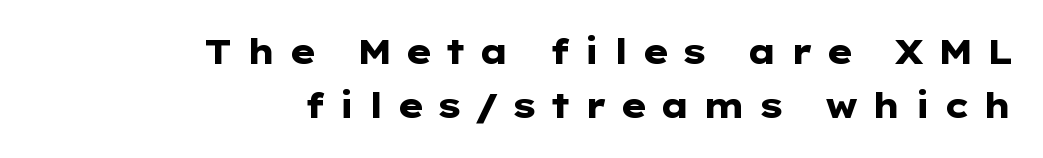
Has an underline been added? It has not. Visually the block forms a straight wall on the right and a jagged coastline on the left. Notice how thick the strokes are: this is what a full bold looks like. Reading down the column, the eye jumps a familiar distance to each next line. Looks like regular typesetting: each glyph gets only the width it needs. The typeface chosen for these lines omits serifs.
